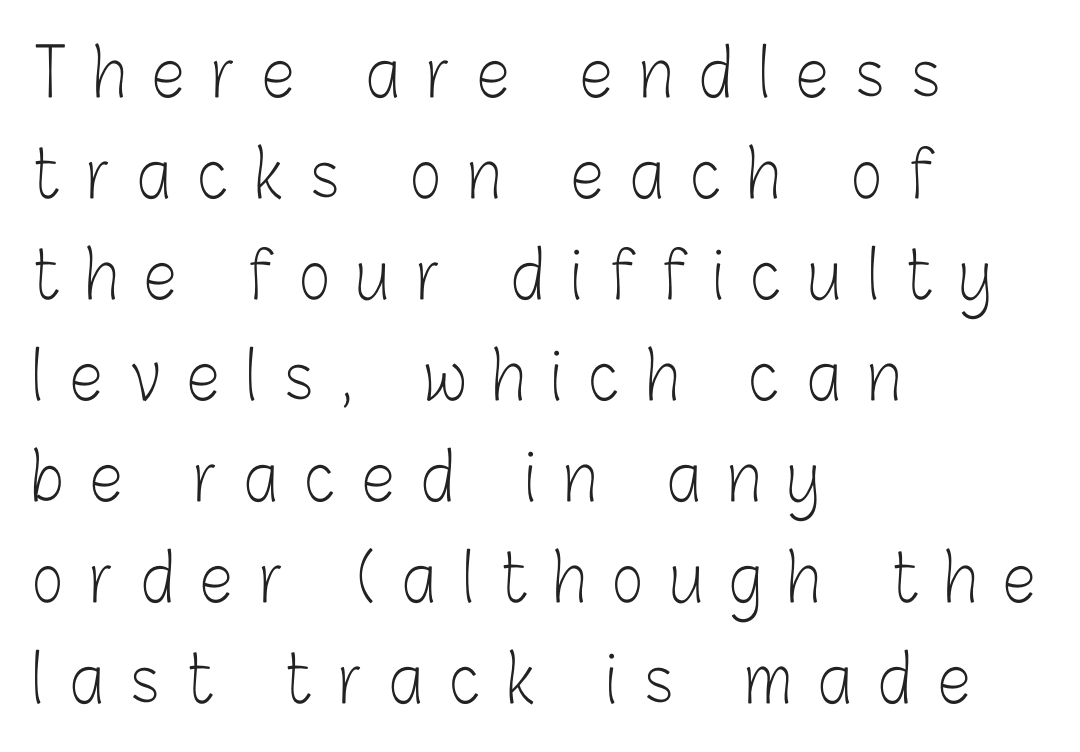
The passage shown stacks its lines at a standard gap. Character widths vary here, with narrow letters taking less room than wide ones. I'd call this a sans setting — the letters go barefoot. The letters stand straight up with perfectly vertical stems. Check the space under the baseline: it is left empty.
